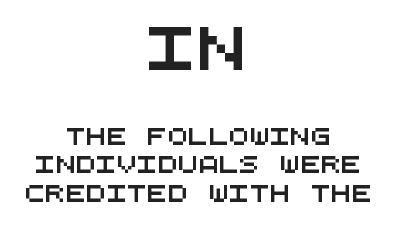
There is no visible air inserted between adjacent glyphs. Monospaced: the letters line up in strict vertical columns. The characters display no serif detailing; their extremities are plain. Note: larger setting up top, smaller setting below. Horizontal bands of white between lines are of average thickness.
